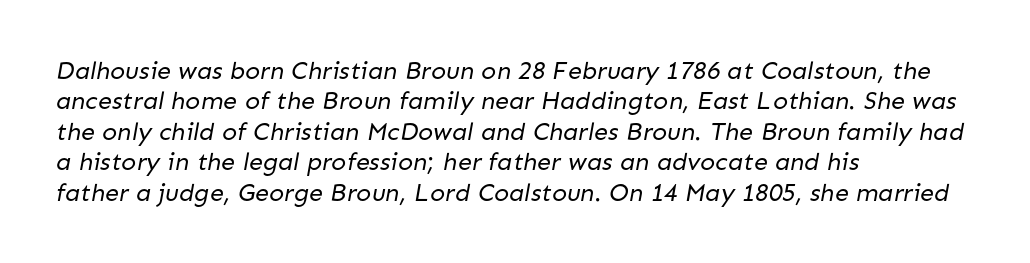
Q: Is the text bold? A: No.
Q: Is the text underlined? A: No.
Q: How is the paragraph aligned? A: Left-aligned.
Q: Is the spacing between letters normal or unusually wide? A: Normal.
